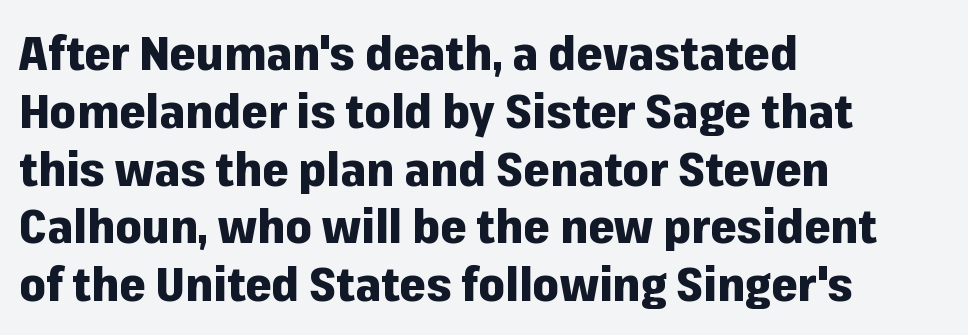
The image shows 47 px heavy sans-serif type, upright; set left-aligned, line spacing 1.23x, normal letter spacing, not underlined; low stroke contrast and a medium x-height.
